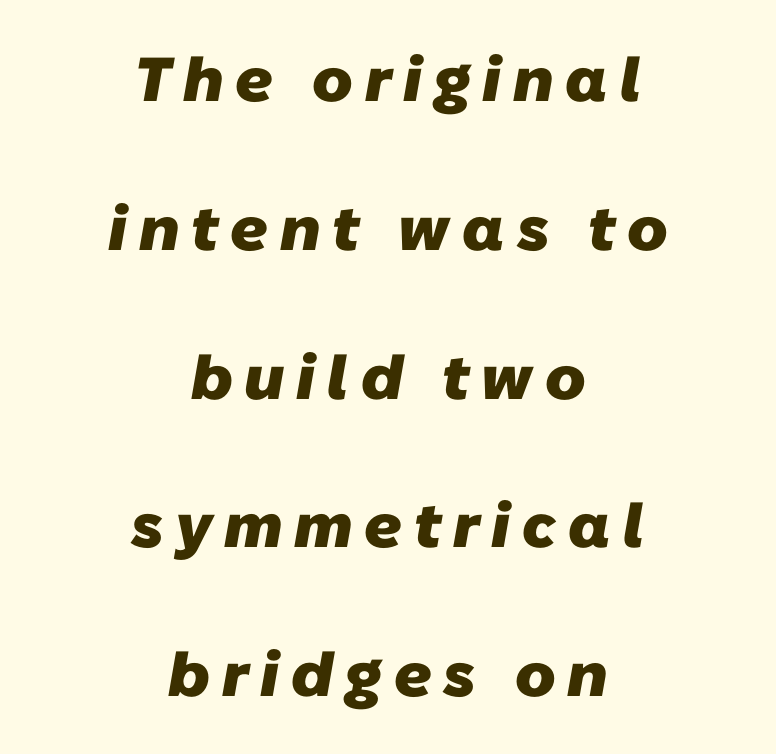
Q: Is the text bold? A: Yes.
Q: Is the typeface a serif or a sans-serif typeface? A: Sans-serif.
Q: Is the text underlined? A: No.
Q: How is the paragraph aligned? A: Centered.
Q: Is the spacing between lines tight, normal or loose? A: Loose.
Q: Width (condensed, normal, or wide)? A: Normal.
Q: Stroke contrast? A: Low.
Q: x-height? A: Medium.
Q: Monospaced? A: No.
